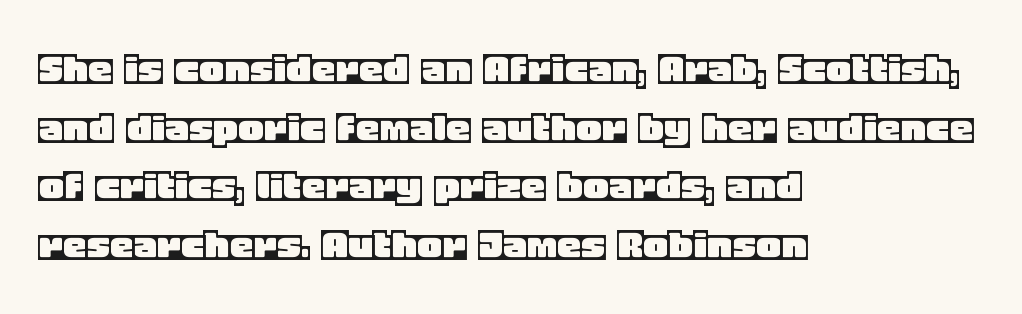
Q: Is the text italic (slanted)? A: No, it is upright.
Q: Is the text underlined? A: No.
Q: How is the paragraph aligned? A: Left-aligned.
Q: Is the spacing between letters normal or unusually wide? A: Normal.
Q: Width (condensed, normal, or wide)? A: Normal.
Q: x-height? A: Large.
Q: Monospaced? A: No.
